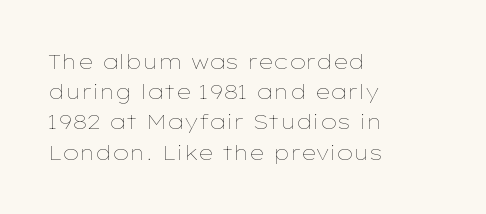
Regarding leading, the lines here are spaced in the standard way. Underline: absent. A classic flush-left, rag-right setting is used for this passage. Every character sits straight up, as roman type does.
